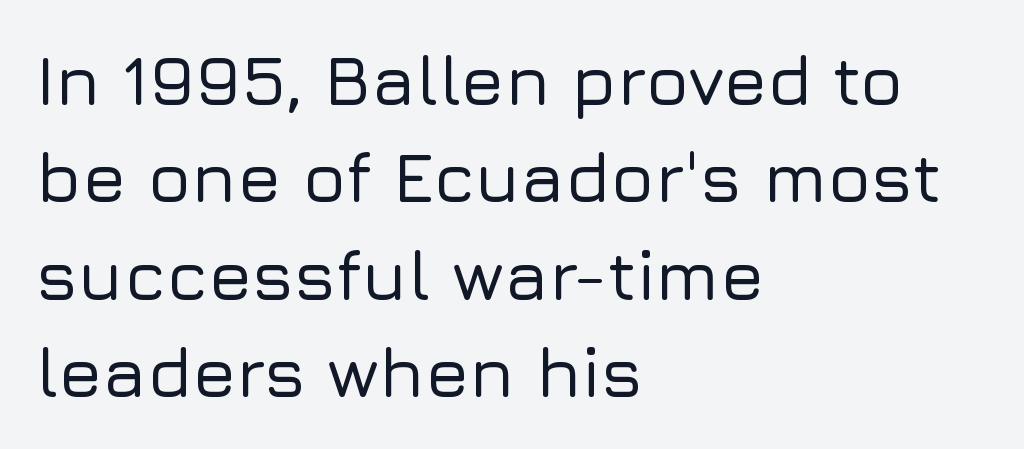
The foot of each line stays bare and open. Stroke terminals: plain, sans-serif. This sample uses an upright cut, with every glyph sitting square on the baseline. The gaps between neighbouring characters are ordinary and unremarkable. Character widths vary here, with narrow letters taking less room than wide ones. If you drew a ruler down the left edge, every line would touch it.
